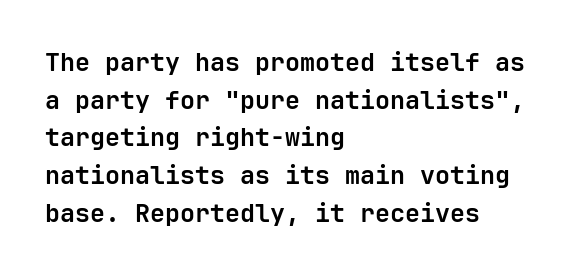
The image shows 25 px bold type, upright; set left-aligned, normal line spacing (1.51x), normal letter spacing, not underlined.
